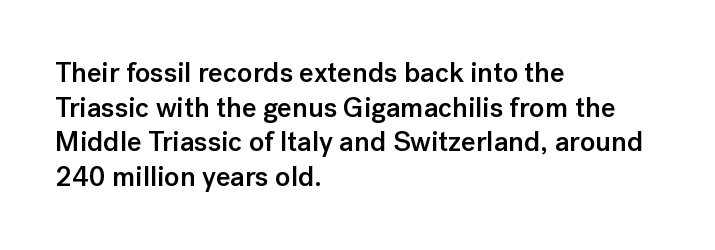
{"serif": "no", "italic": "no", "bold": "semi", "weight": "semibold", "width": "normal", "stroke_contrast": "low", "x_height": "medium", "monospaced": "no", "underline": "no", "align": "left", "line_spacing_ratio": 1.24, "letter_spacing": "normal", "letter_spacing_em": 0.0, "glyph_px": 28}
